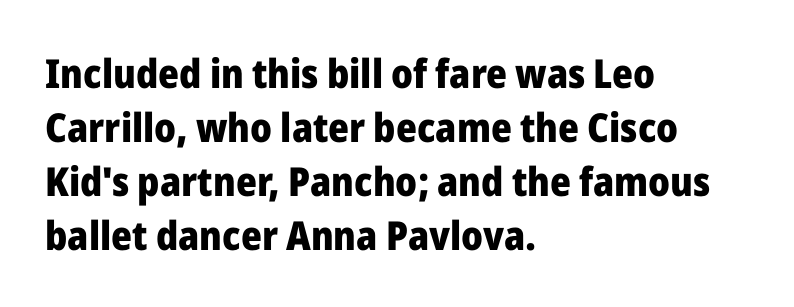
{"serif": "no", "italic": "no", "bold": "yes", "weight": "heavy", "width": "normal", "stroke_contrast": "low", "x_height": "medium", "monospaced": "no", "underline": "no", "align": "left", "line_spacing": "normal", "line_spacing_ratio": 1.35, "letter_spacing": "normal", "letter_spacing_em": 0.0, "glyph_px": 40}
